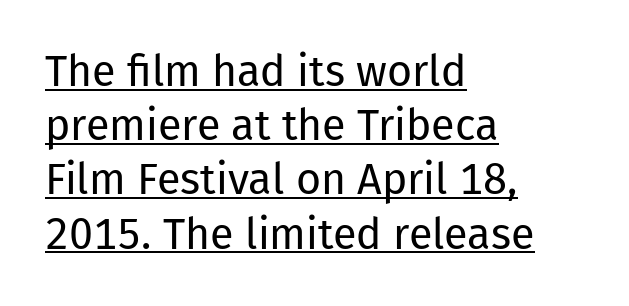
Style check: upright. The gaps between neighbouring characters are ordinary and unremarkable. This sample has the flowing, uneven cadence of proportional lettering. Horizontally, the lines are justified to the leading edge only. Summary of vertical rhythm: regular, with standard interline spacing.
